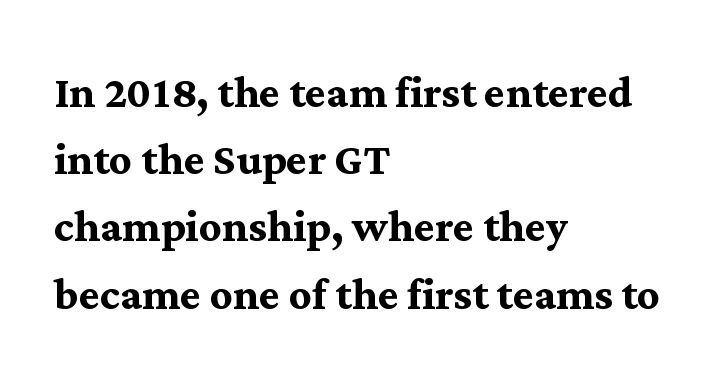
{"serif": "yes", "italic": "no", "bold": "yes", "weight": "semibold", "width": "normal", "stroke_contrast": "medium", "x_height": "medium", "monospaced": "no", "underline": "no", "align": "left", "line_spacing_ratio": 1.2, "letter_spacing": "normal", "letter_spacing_em": 0.0, "glyph_px": 56}
